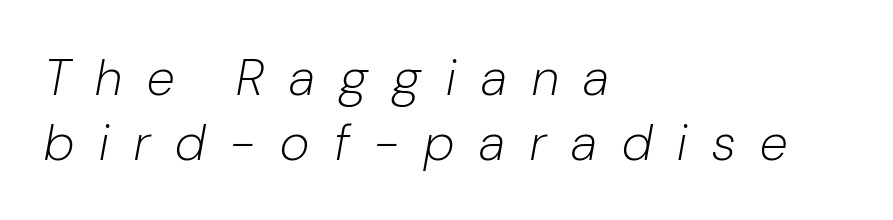
Q: Is the text bold? A: No.
Q: Is the text italic (slanted)? A: Yes, it leans right by about 10 degrees.
Q: Is the text underlined? A: No.
Q: How is the paragraph aligned? A: Left-aligned.
Q: Is the spacing between letters normal or unusually wide? A: Unusually wide.
Q: Is the spacing between lines tight, normal or loose? A: Normal.
Q: Width (condensed, normal, or wide)? A: Normal.
Q: Stroke contrast? A: Low.
Q: x-height? A: Medium.
Q: Monospaced? A: No.
